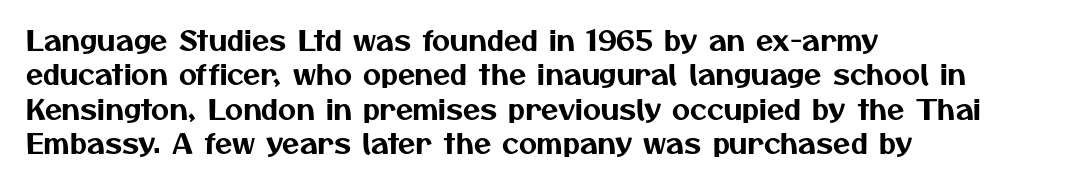
Type without underlining. Compared with a centered layout, this one pins lines to the left instead. To sum up the face: it is a sans, with no serifs. Honestly, the letter spacing is just normal — you wouldn't notice it.
